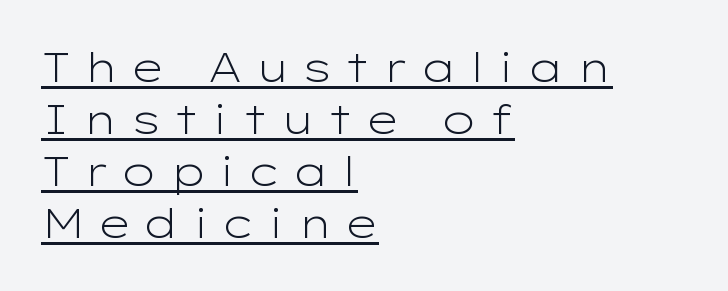
Q: Is the text bold? A: No.
Q: Is the text italic (slanted)? A: No, it is upright.
Q: Is the typeface a serif or a sans-serif typeface? A: Sans-serif.
Q: Is the text underlined? A: Yes.
Q: How is the paragraph aligned? A: Left-aligned.
Q: Is the spacing between letters normal or unusually wide? A: Unusually wide.
Q: Is the spacing between lines tight, normal or loose? A: Normal.
Q: Width (condensed, normal, or wide)? A: Wide.
Q: Stroke contrast? A: Low.
Q: x-height? A: Medium.
Q: Monospaced? A: No.
